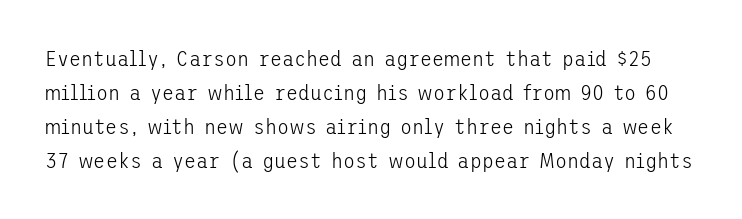
{"italic": "no", "bold": "no", "underline": "no", "line_spacing": "normal", "line_spacing_ratio": 1.55, "letter_spacing": "normal", "letter_spacing_em": 0.0, "glyph_px": 22}
